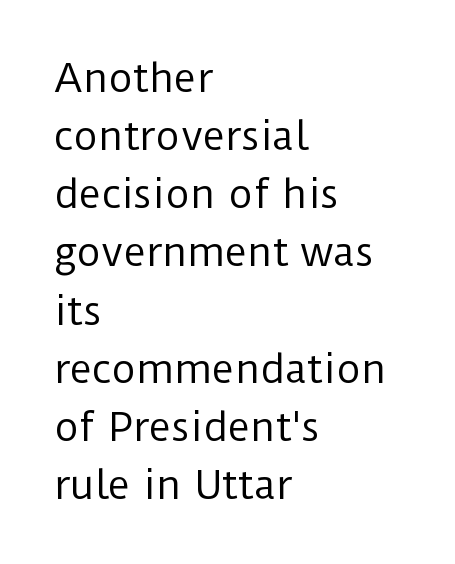
{"serif": "no", "italic": "no", "bold": "no", "weight": "regular", "width": "normal", "stroke_contrast": "low", "x_height": "medium", "monospaced": "no", "underline": "no", "align": "left", "line_spacing": "normal", "line_spacing_ratio": 1.53, "letter_spacing": "normal", "letter_spacing_em": 0.0, "glyph_px": 38}
